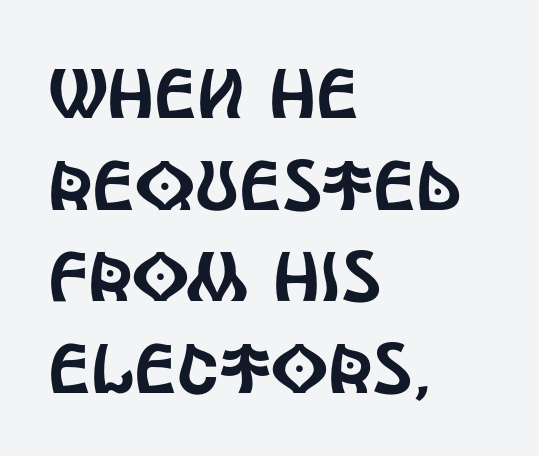
{"serif": "no", "italic": "no", "width": "condensed", "x_height": "large", "monospaced": "no", "underline": "no", "align": "left", "line_spacing": "normal", "line_spacing_ratio": 1.31, "letter_spacing": "normal", "letter_spacing_em": 0.0, "glyph_px": 70}
